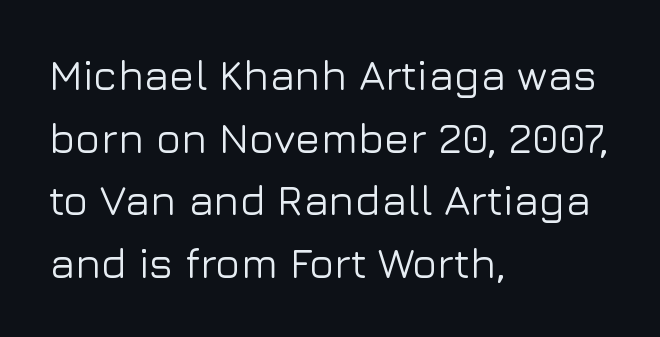
The image shows 42 px sans-serif type, upright; set left-aligned, normal line spacing (1.49x), normal letter spacing, not underlined; low stroke contrast and a medium x-height.
